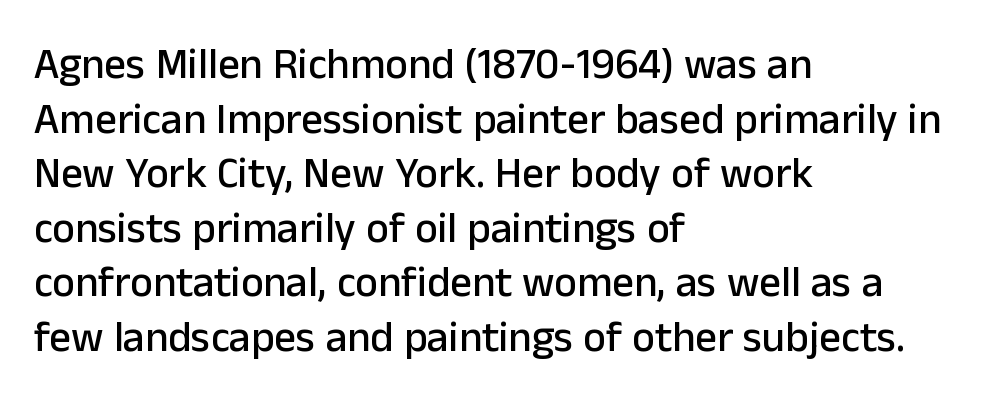
{"serif": "no", "italic": "no", "width": "normal", "stroke_contrast": "low", "x_height": "medium", "monospaced": "no", "underline": "no", "align": "left", "line_spacing": "normal", "line_spacing_ratio": 1.27, "letter_spacing": "normal", "letter_spacing_em": 0.0, "glyph_px": 43}
